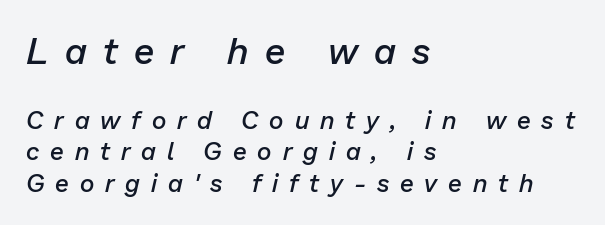
Q: Is the text bold? A: Semi-bold.
Q: Is the text italic (slanted)? A: Yes, it leans right by about 13 degrees.
Q: Is the text underlined? A: No.
Q: How is the paragraph aligned? A: Left-aligned.
Q: Is the spacing between letters normal or unusually wide? A: Unusually wide.
Q: Is the spacing between lines tight, normal or loose? A: Normal.
Q: Which block of text is set in a larger size, the first (top) or the second (bottom)? A: The first (top) one.
Q: Width (condensed, normal, or wide)? A: Normal.
Q: Stroke contrast? A: Low.
Q: x-height? A: Medium.
Q: Monospaced? A: No.
